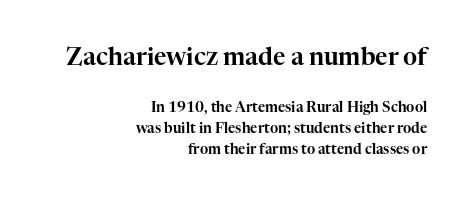
Q: Is the text italic (slanted)? A: No, it is upright.
Q: Is the text underlined? A: No.
Q: How is the paragraph aligned? A: Right-aligned.
Q: Is the spacing between letters normal or unusually wide? A: Normal.
Q: Is the spacing between lines tight, normal or loose? A: Normal.
Q: Which block of text is set in a larger size, the first (top) or the second (bottom)? A: The first (top) one.
